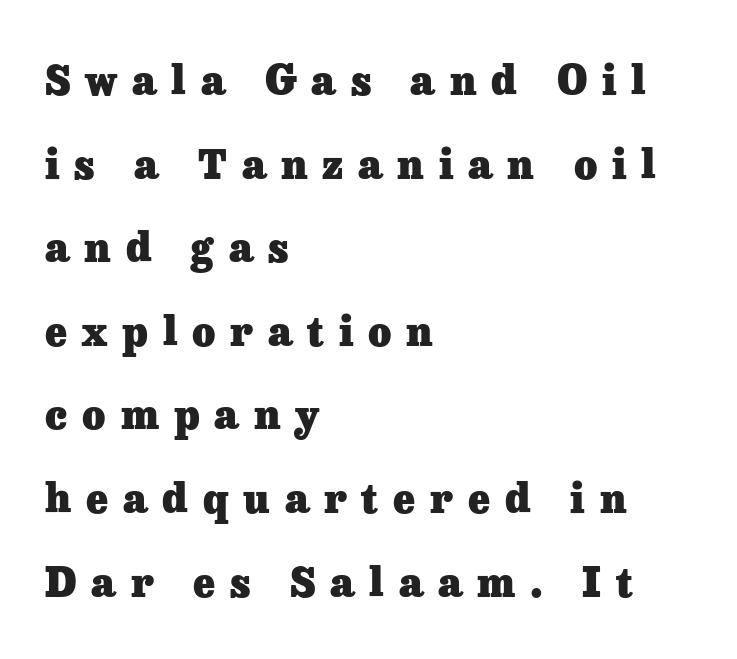
Lines of text with bare space underneath. The letters are spread apart with noticeably loose tracking. Strong, thick strokes mark this as bold type. Think of a printed novel: that variable character pitch is what you see here.
